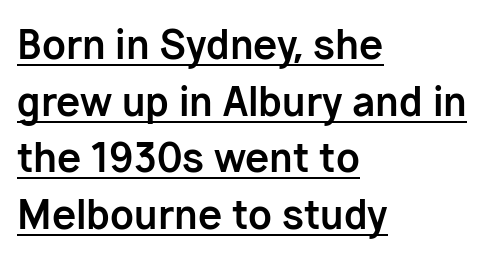
Q: Is the text bold? A: Yes.
Q: Is the text italic (slanted)? A: No, it is upright.
Q: Is the typeface a serif or a sans-serif typeface? A: Sans-serif.
Q: Is the text underlined? A: Yes.
Q: How is the paragraph aligned? A: Left-aligned.
Q: Is the spacing between letters normal or unusually wide? A: Normal.
Q: Is the spacing between lines tight, normal or loose? A: Normal.
Q: Width (condensed, normal, or wide)? A: Normal.
Q: Stroke contrast? A: Low.
Q: x-height? A: Medium.
Q: Monospaced? A: No.
